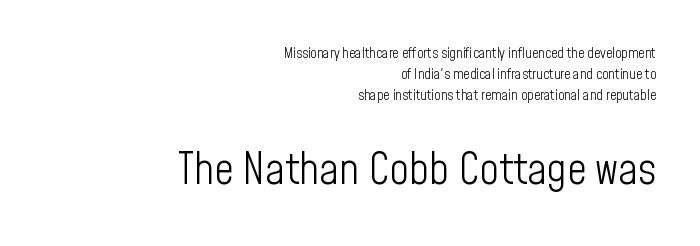
{"serif": "no", "italic": "no", "bold": "no", "weight": "light", "width": "condensed", "stroke_contrast": "low", "x_height": "medium", "monospaced": "no", "underline": "no", "align": "right", "line_spacing": "normal", "line_spacing_ratio": 1.49, "letter_spacing": "normal", "letter_spacing_em": 0.0, "larger_block": "second", "size_ratio": 3.07, "glyph_px": 43}
